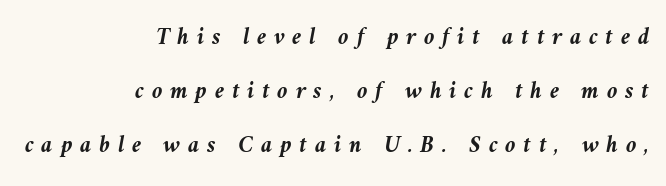
Q: Is the text bold? A: Yes.
Q: Is the text italic (slanted)? A: Yes, it leans left by about 10 degrees.
Q: Is the text underlined? A: No.
Q: How is the paragraph aligned? A: Right-aligned.
Q: Is the spacing between letters normal or unusually wide? A: Unusually wide.
Q: Is the spacing between lines tight, normal or loose? A: Loose.
